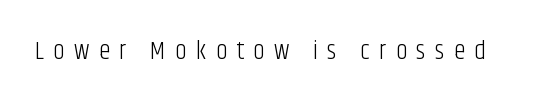
A bare baseline throughout the passage. Counters stay open thanks to moderate or lighter strokes. The letters stand upright; this is a roman face. The letters are spread apart with noticeably loose tracking.
